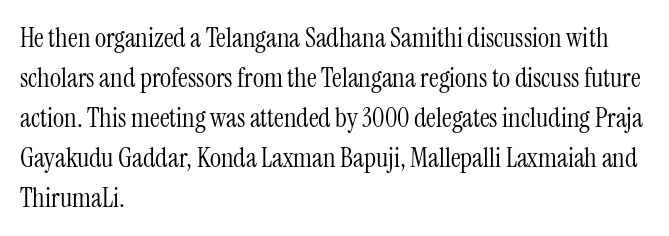
Italic: no, the glyphs are upright roman. Observe the ordinary spacing: letters are neighbours, not strangers. Line spacing here is normal. The zone under the glyphs is completely vacant. These lines stack with their left ends in a neat column.
